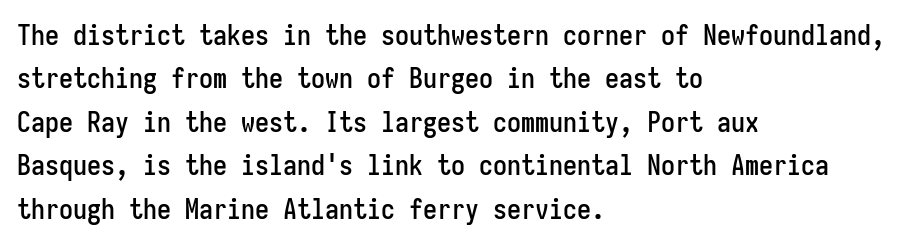
To sum up the face: it is a sans, with no serifs. Note the uniform advance width — an 'i' takes as much space as an 'm'. The letters stand upright; this is a roman face. Is the letter spacing exaggerated? No — it looks like the ordinary default. Glance below the letters and you will spot only blank space. Typeset ragged right — the left edge is the straight one.
